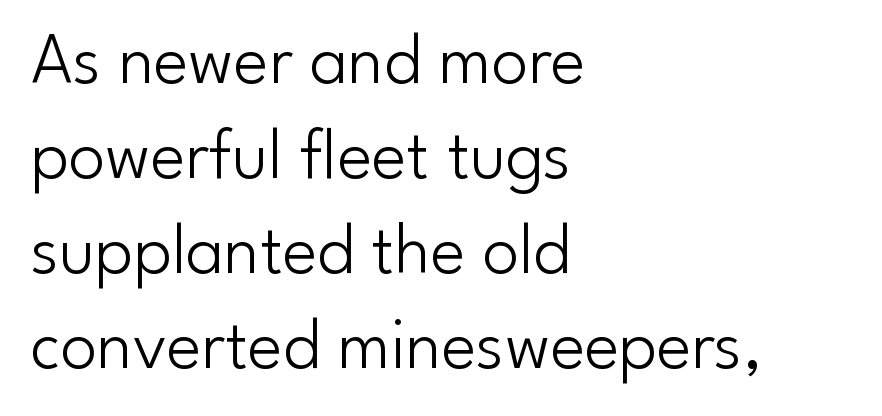
Type without underlining. The text was rendered using a sans face with plain stroke endings. Short note: letters normally spaced. Each letter keeps its own natural width here, so spacing adapts to shape. Ink coverage per letter is moderate at most.
